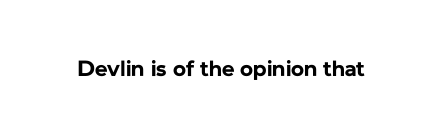
{"italic": "no", "bold": "yes", "underline": "no", "letter_spacing": "normal", "letter_spacing_em": 0.0, "glyph_px": 22}
